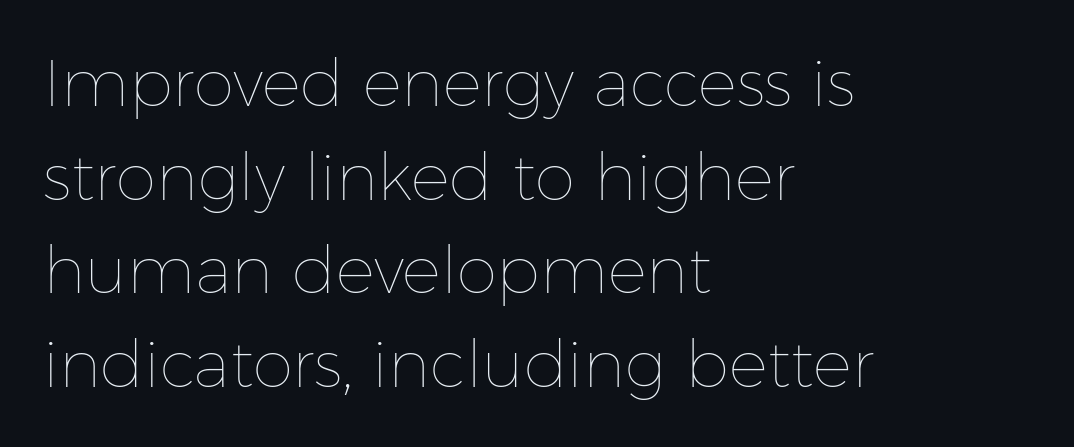
The image shows 65 px thin type, upright; set left-aligned, normal line spacing (1.44x), normal letter spacing, not underlined; low stroke contrast and a medium x-height.
